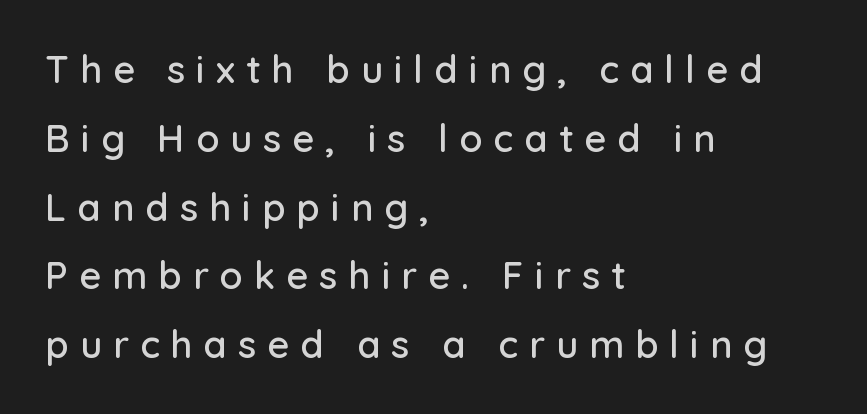
{"serif": "no", "italic": "no", "width": "normal", "stroke_contrast": "low", "x_height": "medium", "monospaced": "no", "underline": "no", "align": "left", "line_spacing_ratio": 1.81, "letter_spacing": "wide", "letter_spacing_em": 0.29, "glyph_px": 38}
